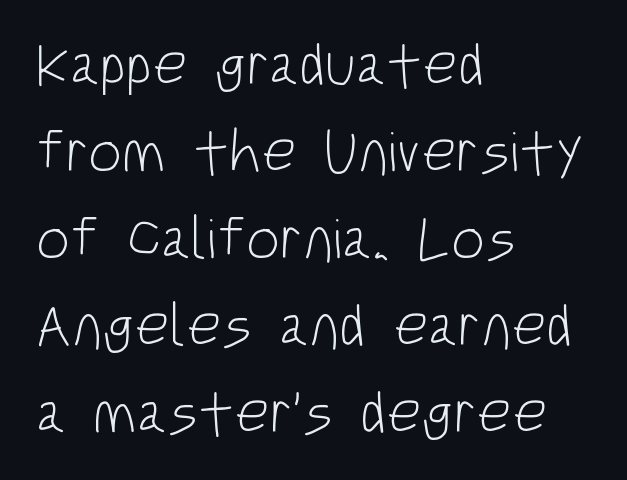
Words appear dense and cohesive because spacing is normal. Regular leading. Compared with a centered layout, this one pins lines to the left instead. This rendering employs a face without finishing strokes, i.e., a sans-serif. These lines are rendered in a variable-pitch font.
